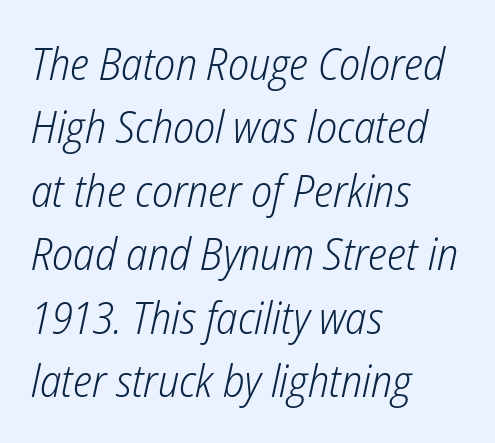
Vertical spacing — default. Do the characters align in a grid? No, the font is proportional. Tracking here is standard; glyphs follow each other at the usual distance. Notice how the stems are inclined rather than vertical — that's the hallmark of italics. A bare baseline throughout the passage.
